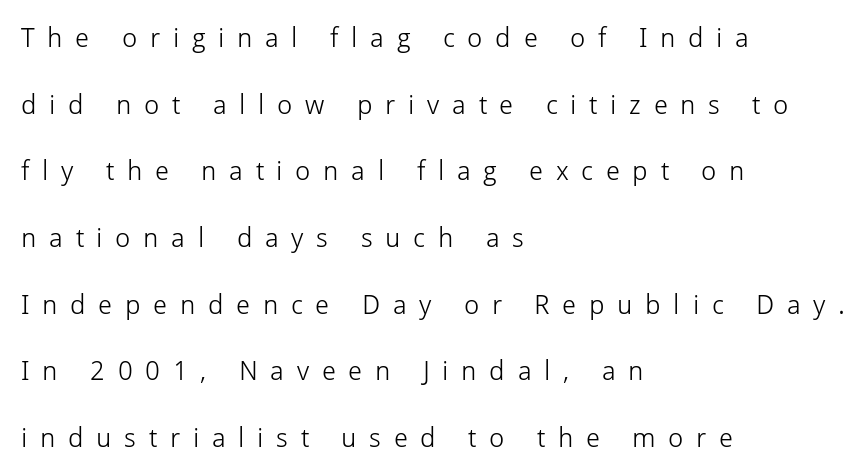
{"italic": "no", "bold": "no", "underline": "no", "align": "left", "line_spacing": "loose", "line_spacing_ratio": 2.47, "letter_spacing": "wide", "letter_spacing_em": 0.47, "glyph_px": 27}
